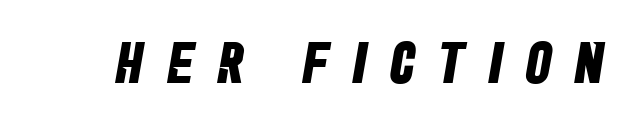
{"serif": "no", "bold": "yes", "weight": "bold", "width": "condensed", "stroke_contrast": "low", "x_height": "large", "monospaced": "no", "underline": "no", "letter_spacing": "wide", "letter_spacing_em": 0.41, "glyph_px": 58}
